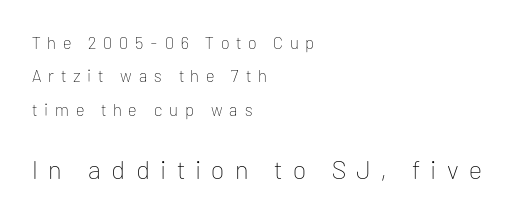
Posture: straight, roman, zero tilt. The face used here is rendered with a markedly widened letterfit. Size contrast runs from small at the top to large at the bottom. A great deal of white space separates one row of letters from the next. Nobody drew a line under any word here.
